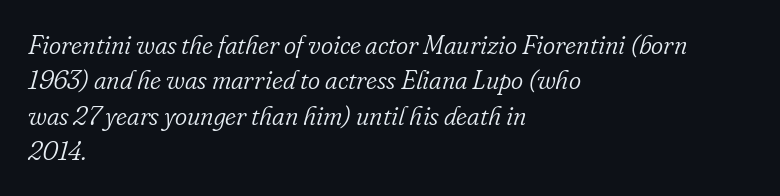
{"italic": "yes", "lean": "right", "slant_degrees": 16, "bold": "no", "underline": "no", "align": "left", "line_spacing": "normal", "line_spacing_ratio": 1.36, "letter_spacing": "normal", "letter_spacing_em": 0.0, "glyph_px": 26}
